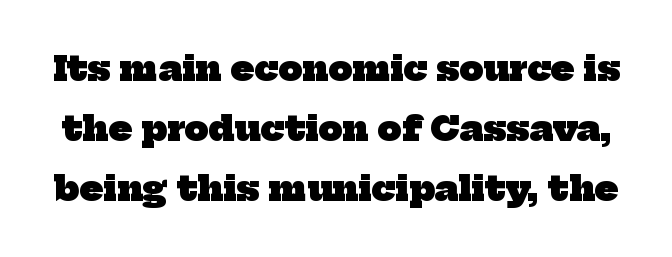
The image shows 34 px heavy serif type; set line spacing 1.76x, normal letter spacing, not underlined; low stroke contrast and a medium x-height.
